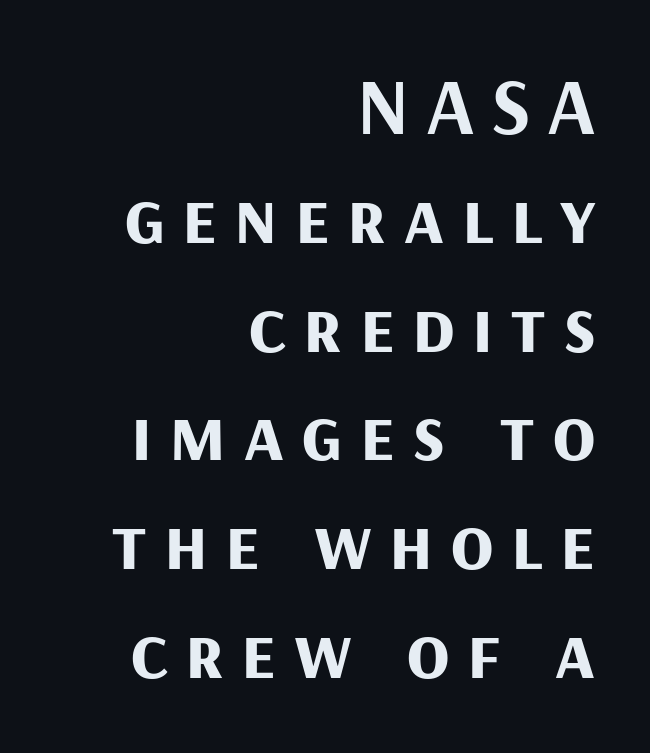
The face used here is a sans, in the tradition of grotesques and geometrics. The letters stand straight up with perfectly vertical stems. There is plenty of visible air inserted between adjacent glyphs. Looks like regular typesetting: each glyph gets only the width it needs. Every row of glyphs terminates at an identical x-position on the right. Rule under the text: the space is simply empty.
